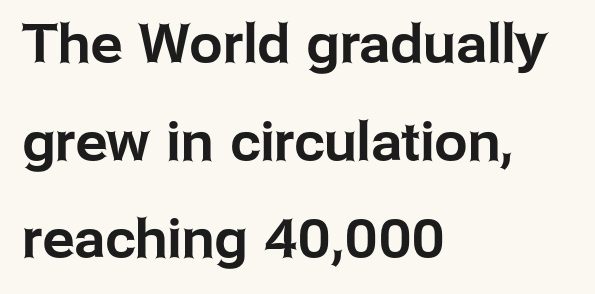
Only glyphs here, with clear space below each row. This sample is left-justified, so line endings fall wherever the words run out. Classification — sans serif. There is no visible air inserted between adjacent glyphs. Is this a fixed-width face? No — the glyphs have proportional, varying widths.
